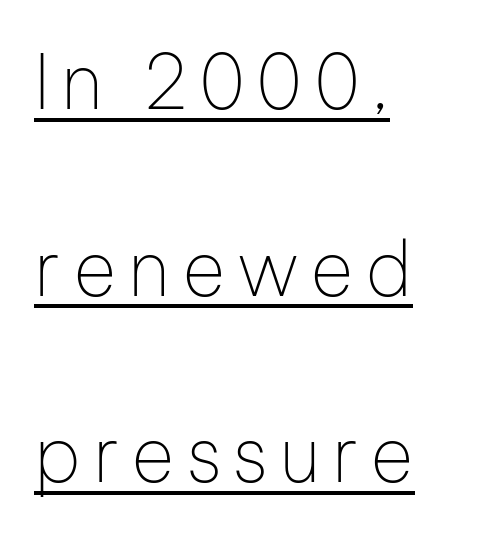
Baseline-to-baseline distance is far greater than the letter height. Unlike italic type, these characters show no tilt at all. The glyphs are accompanied by a horizontal stroke just below them. A typesetter would call this proportional, since set widths differ per character. A quiet, ordinary-to-light weight characterises the typeface. Every row of glyphs begins at an identical x-position on the left.
